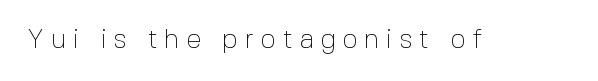
The image shows 27 px text type, upright; set unusually wide letter spacing (+0.25 em), not underlined.
